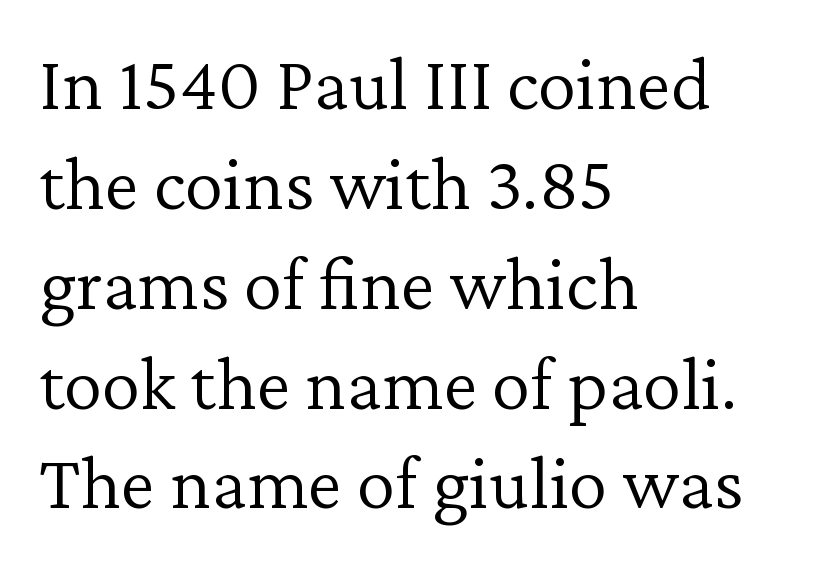
Nope, not italic — everything's standing straight. Each stroke keeps to a modest, everyday thickness or less. Varying glyph widths throughout — classic text-font behaviour. A typesetter would call this zero additional tracking. The letters carry serifs — small finishing strokes at the ends of their stems. Beneath every word, the page is bare.
